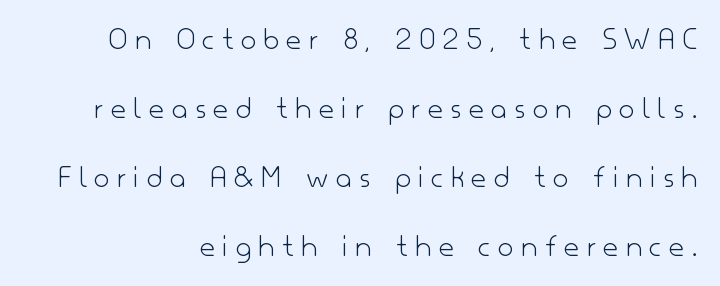
The image shows 33 px light sans-serif type, upright; set loose line spacing (2.09x), unusually wide letter spacing (+0.24 em), not underlined; low stroke contrast and a small x-height.
